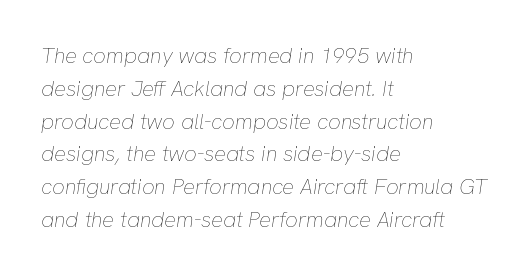
{"italic": "yes", "lean": "right", "slant_degrees": 8, "bold": "no", "underline": "no", "align": "left", "line_spacing": "normal", "line_spacing_ratio": 1.49, "letter_spacing": "normal", "letter_spacing_em": 0.0, "glyph_px": 22}
